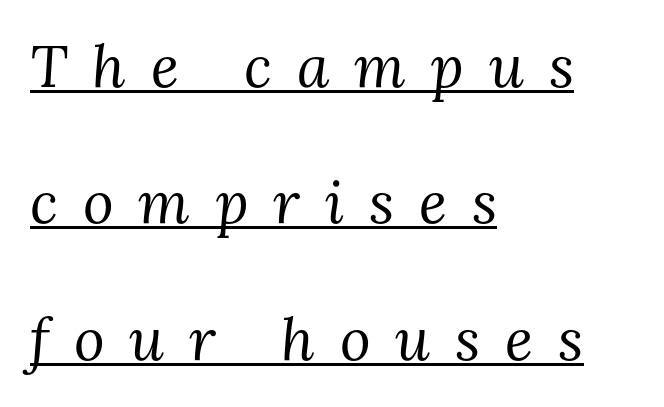
The image shows 59 px regular-weight serif type, italic (leaning right); set left-aligned, loose line spacing (2.31x), unusually wide letter spacing (+0.42 em), underlined; medium stroke contrast and a medium x-height.
